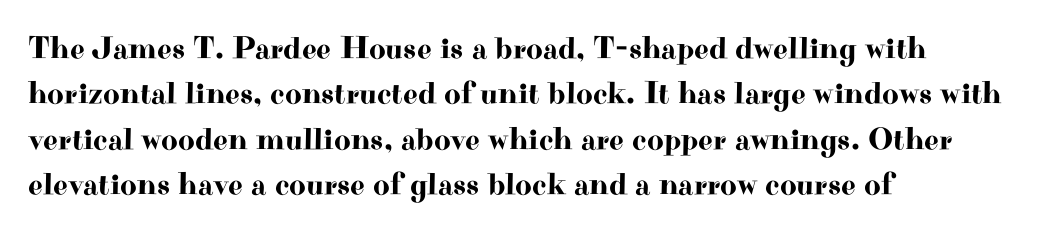
The image shows 32 px wide serif type, upright; set left-aligned, normal line spacing (1.42x), normal letter spacing, not underlined; high stroke contrast and a small x-height.
